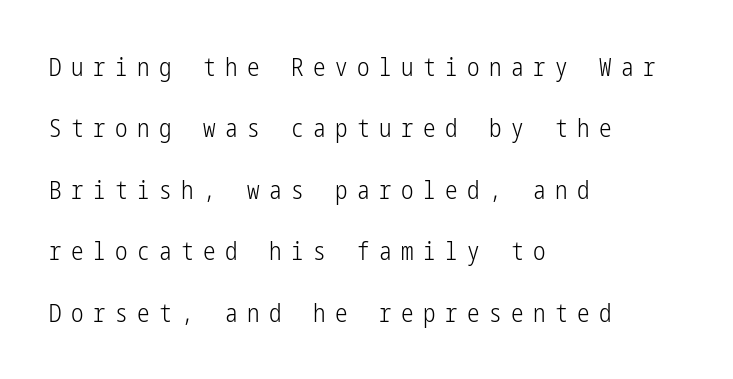
On a weight scale, this lands at 450 or below. Compared with typical paragraphs, the rows here are farther apart. Every row of glyphs begins at an identical x-position on the left. Tracking here is generous; glyphs stand well apart from one another. Beneath every word, the page is bare.
